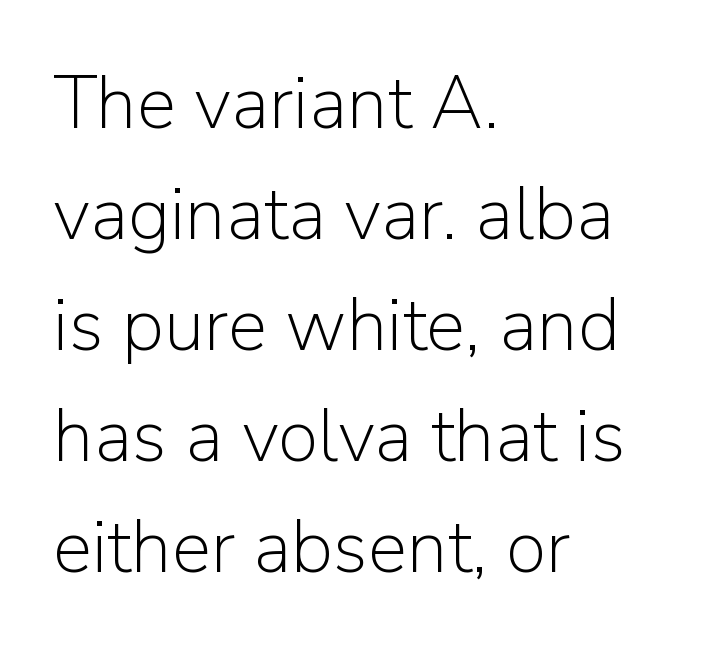
Italic? Not at all — the glyphs are vertical. Quick note: interline space is typical. Honestly, the letter spacing is just normal — you wouldn't notice it. These lines are rendered in a variable-pitch font. The glyphs are unaccompanied by any horizontal stroke below them. Horizontally, the lines are justified to the leading edge only.
